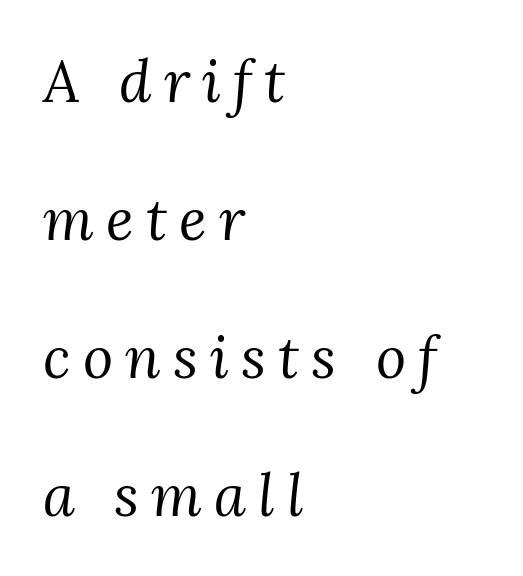
The image shows 58 px regular-weight serif type, italic (leaning right); set left-aligned, loose line spacing (2.38x), unusually wide letter spacing (+0.21 em), not underlined; medium stroke contrast and a medium x-height.
